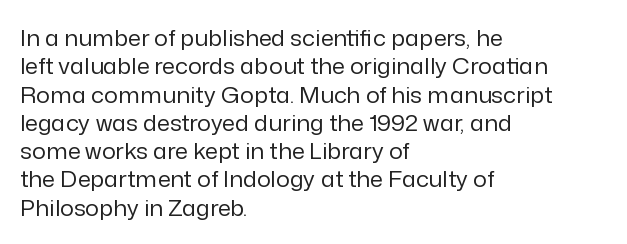
{"italic": "no", "bold": "no", "underline": "no", "align": "left", "line_spacing_ratio": 1.23, "letter_spacing": "normal", "letter_spacing_em": 0.0, "glyph_px": 23}
